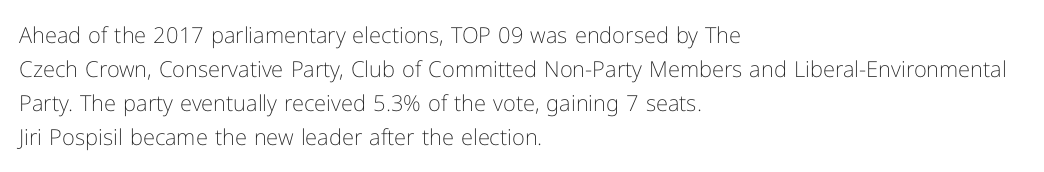
These lines stack with their left ends in a neat column. Any mark beneath the type? The region is blank. Short note: letters normally spaced. The type sits square on the baseline with zero lean.
